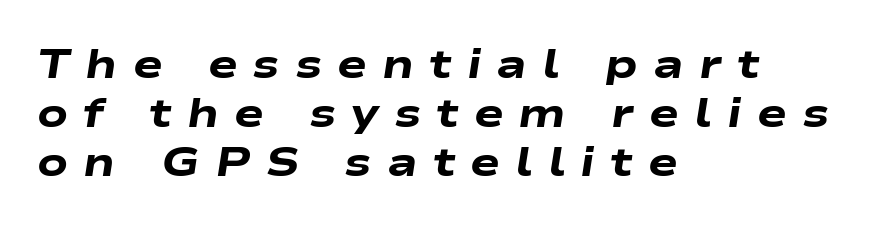
{"italic": "yes", "lean": "right", "slant_degrees": 9, "bold": "yes", "weight": "heavy", "width": "wide", "stroke_contrast": "low", "x_height": "medium", "monospaced": "no", "underline": "no", "align": "left", "line_spacing_ratio": 1.23, "letter_spacing": "wide", "letter_spacing_em": 0.38, "glyph_px": 40}
